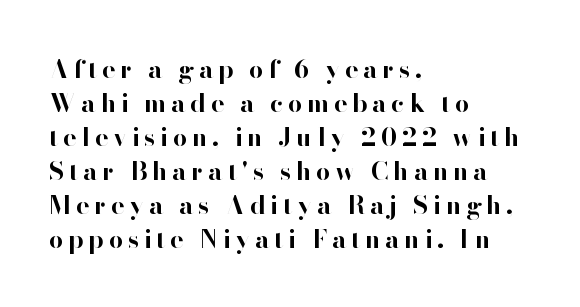
Q: Is the text bold? A: Yes.
Q: Is the text italic (slanted)? A: No, it is upright.
Q: Is the text underlined? A: No.
Q: How is the paragraph aligned? A: Left-aligned.
Q: Is the spacing between lines tight, normal or loose? A: Normal.
